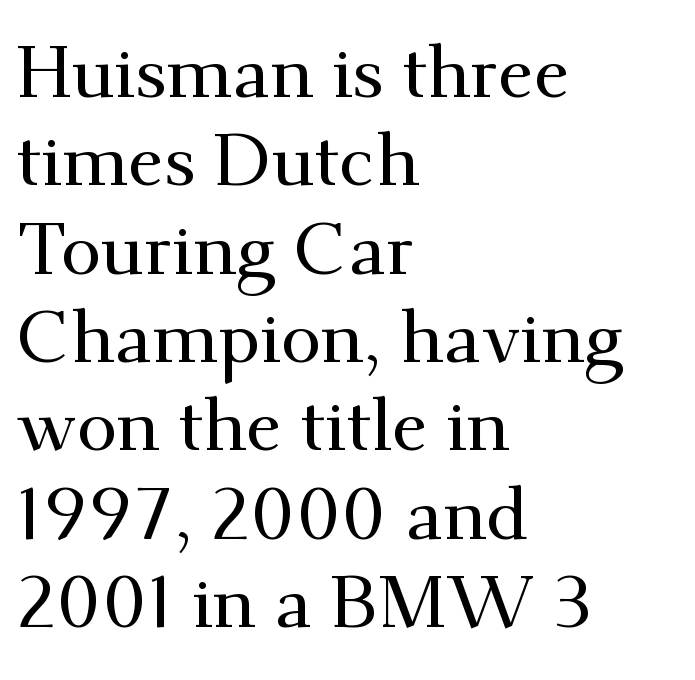
Unmarked baselines from the first word to the last. Which margin do the lines hug? The left one — the right edge is uneven. This sample uses plain, unmodified letter spacing. The font's upright variant was chosen for this text. The rendering shows small feet on the letterforms — a serif design. The face used here is proportionally spaced, like ordinary book or web type.
